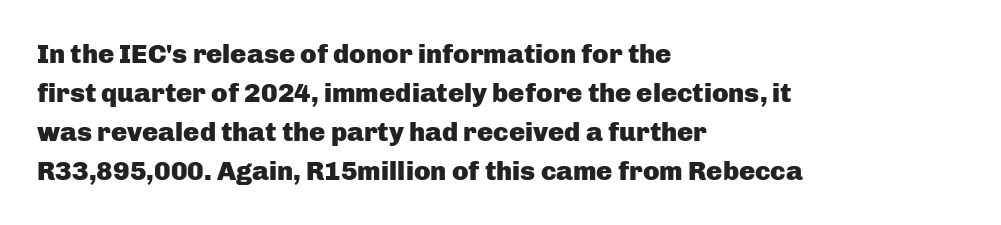
The typography opts for an upright posture over an oblique one. The face used here has the dense, thick strokes of a bold. Words float on clear page, feet unadorned. The typesetter chose a ragged-right arrangement here.
